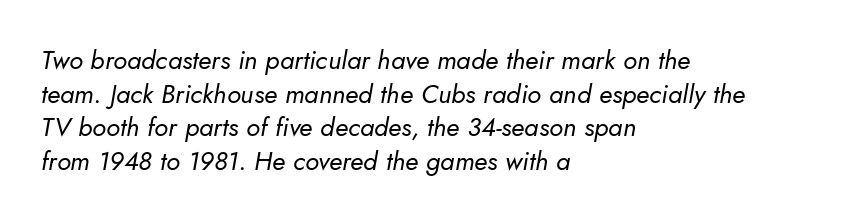
{"italic": "yes", "lean": "right", "slant_degrees": 5, "bold": "no", "underline": "no", "align": "left", "line_spacing": "normal", "line_spacing_ratio": 1.29, "letter_spacing": "normal", "letter_spacing_em": 0.0, "glyph_px": 26}
